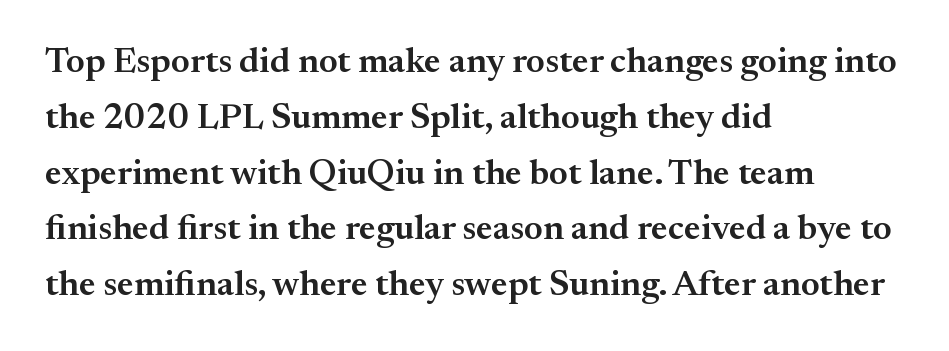
The image shows 36 px semibold serif type, upright; set left-aligned, normal line spacing (1.55x), normal letter spacing, not underlined; medium stroke contrast and a small x-height.
